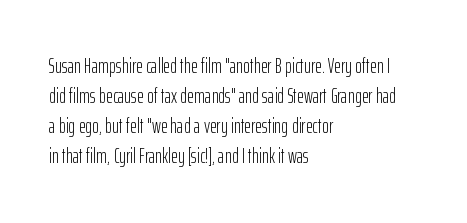
Compared with typical body copy, the letter spacing here is the same. The text block is weighted toward the left margin, trailing off unevenly rightward. The foot of each line stays bare and open. Evenly set lines give the paragraph a standard silhouette. Stroke thickness stays within the range of a standard reading face or lighter.
